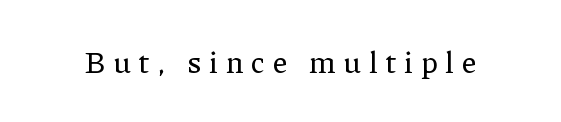
Every stem runs plumb, perpendicular to the baseline. The string is rendered with underlining switched off. Display-style spreading of the glyphs; the letterfit is very open. Looks like regular typesetting: each glyph gets only the width it needs. Old-style or modern, the face here clearly has serifs.
